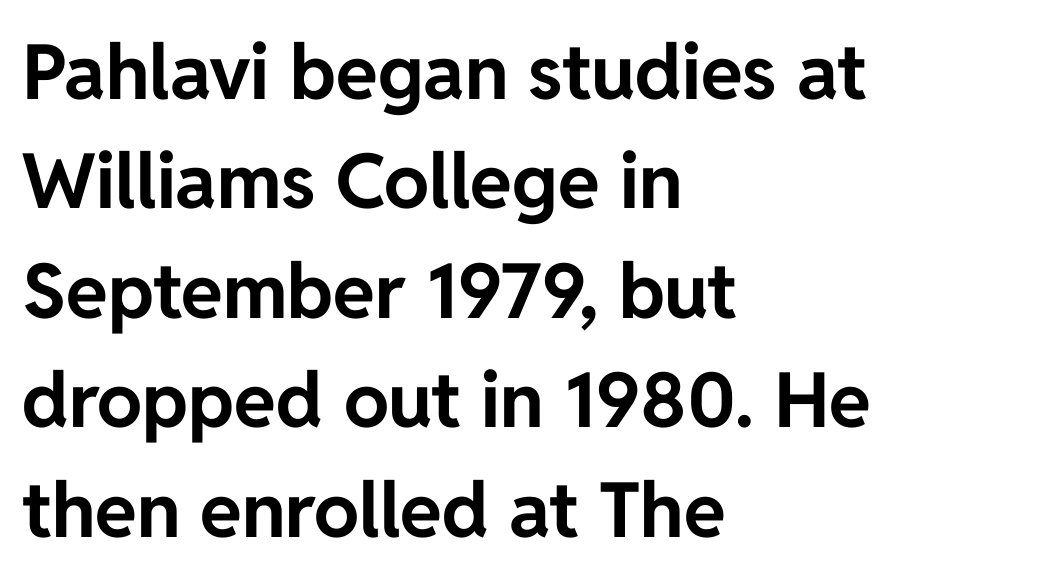
The rendering anchors every line to the left-hand side. Lines of text with bare space underneath. Reading down the column, the eye jumps a familiar distance to each next line. The face used here is proportionally spaced, like ordinary book or web type. The passage shown is typeset with a sans-serif family. Nope, not italic — everything's standing straight.
